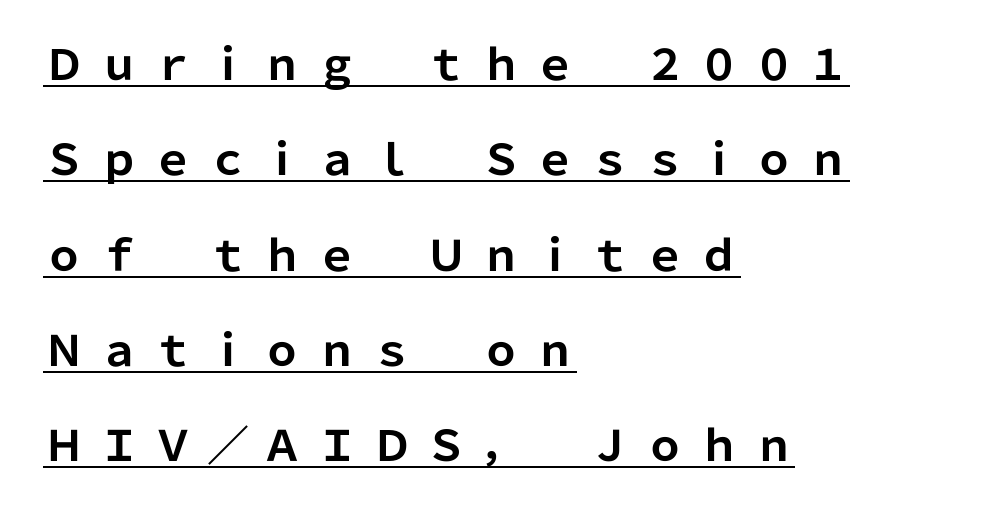
The image shows 42 px bold sans-serif type, upright; set left-aligned, loose line spacing (2.27x), unusually wide letter spacing (+0.3 em), underlined; low stroke contrast and a medium x-height.
